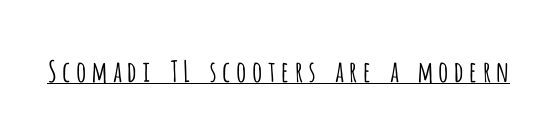
Does the lettering tilt? It doesn't — this is upright. Look at the bottom of the vertical strokes: they stop flat, with no serifs. This reads as an unemphasized weight, regular at the heaviest. Underlining? Definitely there. Each letter keeps its own natural width here, so spacing adapts to shape.
